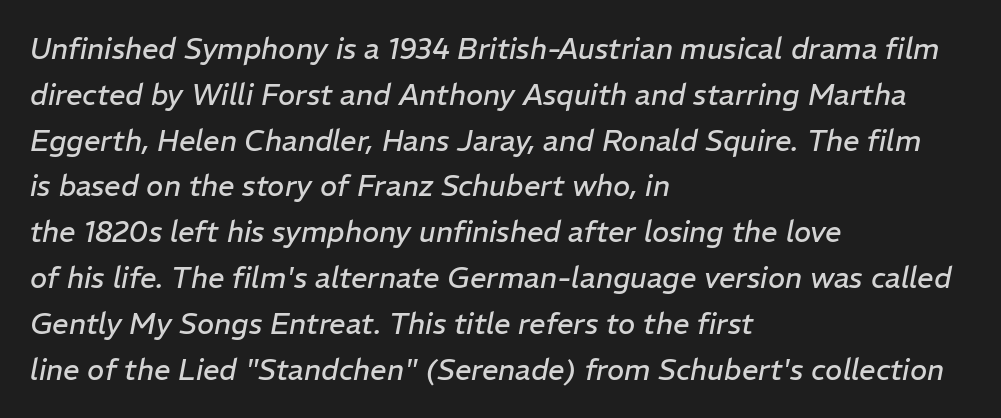
Q: Is the text bold? A: No.
Q: Is the text italic (slanted)? A: Yes, it leans right by about 11 degrees.
Q: Is the text underlined? A: No.
Q: How is the paragraph aligned? A: Left-aligned.
Q: Is the spacing between letters normal or unusually wide? A: Normal.
Q: Is the spacing between lines tight, normal or loose? A: Normal.
Q: Width (condensed, normal, or wide)? A: Normal.
Q: Stroke contrast? A: Low.
Q: x-height? A: Medium.
Q: Monospaced? A: No.
